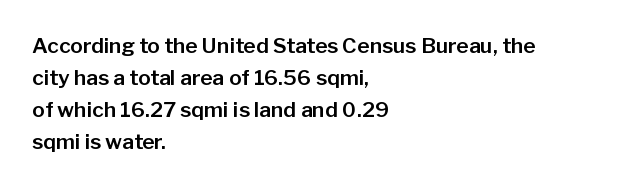
{"italic": "no", "underline": "no", "align": "left", "line_spacing": "normal", "line_spacing_ratio": 1.52, "letter_spacing": "normal", "letter_spacing_em": 0.0, "glyph_px": 21}
